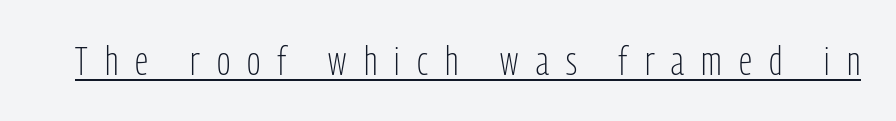
A typesetter would call this proportional, since set widths differ per character. No extra ink here — the face is not bold. The designer went with a sans here, leaving each stem footless. Short note: letters widely spaced. A baseline rule has been typeset under these characters.
